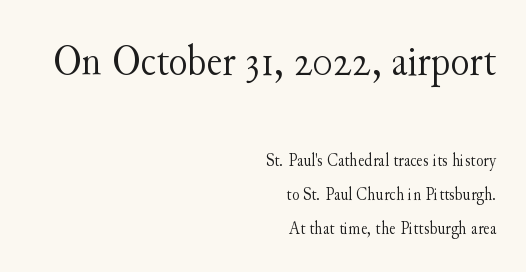
Q: Is the text bold? A: No.
Q: Is the text italic (slanted)? A: No, it is upright.
Q: Is the typeface a serif or a sans-serif typeface? A: Serif.
Q: Is the text underlined? A: No.
Q: How is the paragraph aligned? A: Right-aligned.
Q: Is the spacing between letters normal or unusually wide? A: Normal.
Q: Which block of text is set in a larger size, the first (top) or the second (bottom)? A: The first (top) one.
Q: Width (condensed, normal, or wide)? A: Normal.
Q: Stroke contrast? A: Medium.
Q: x-height? A: Small.
Q: Monospaced? A: No.
